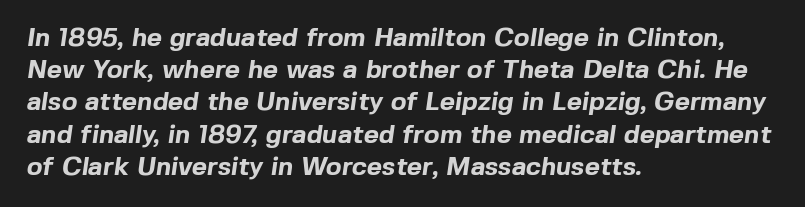
{"bold": "yes", "underline": "no", "align": "left", "line_spacing_ratio": 1.24, "letter_spacing": "normal", "letter_spacing_em": 0.0, "glyph_px": 26}
